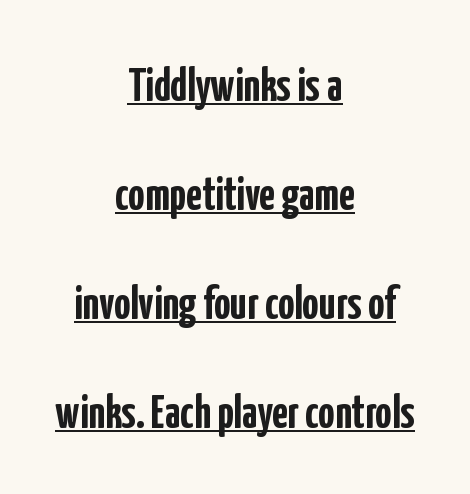
{"serif": "no", "italic": "no", "bold": "yes", "weight": "semibold", "width": "condensed", "stroke_contrast": "low", "x_height": "medium", "monospaced": "no", "underline": "yes", "align": "center", "line_spacing": "loose", "line_spacing_ratio": 2.37, "letter_spacing": "normal", "letter_spacing_em": 0.0, "glyph_px": 46}
